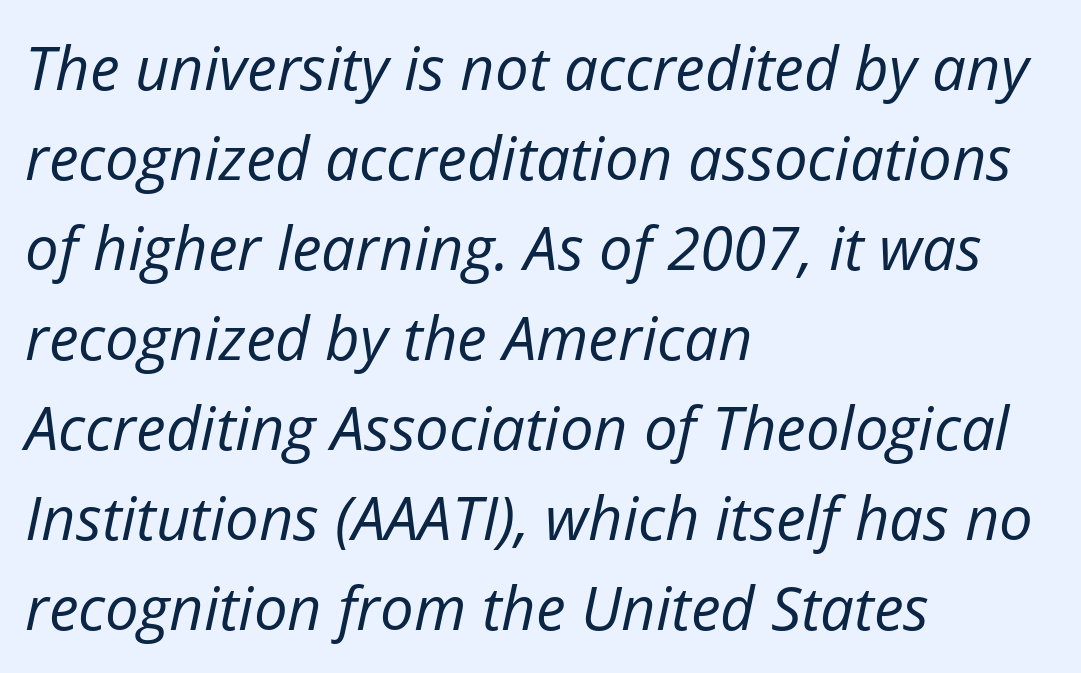
Normally led — the rows are evenly, conventionally spaced. These glyphs show unthickened strokes, regular width or finer. Spacing verdict: proportional, widths tailored to each character. The passage shown leans; its letterforms are oblique.
